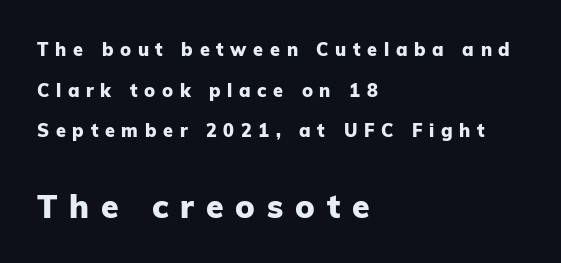
The image shows 32 px heavy sans-serif type, upright; set left-aligned, loose line spacing (2.26x), unusually wide letter spacing (+0.37 em), not underlined; the second (bottom) block is 1.78x larger; low stroke contrast and a medium x-height.
